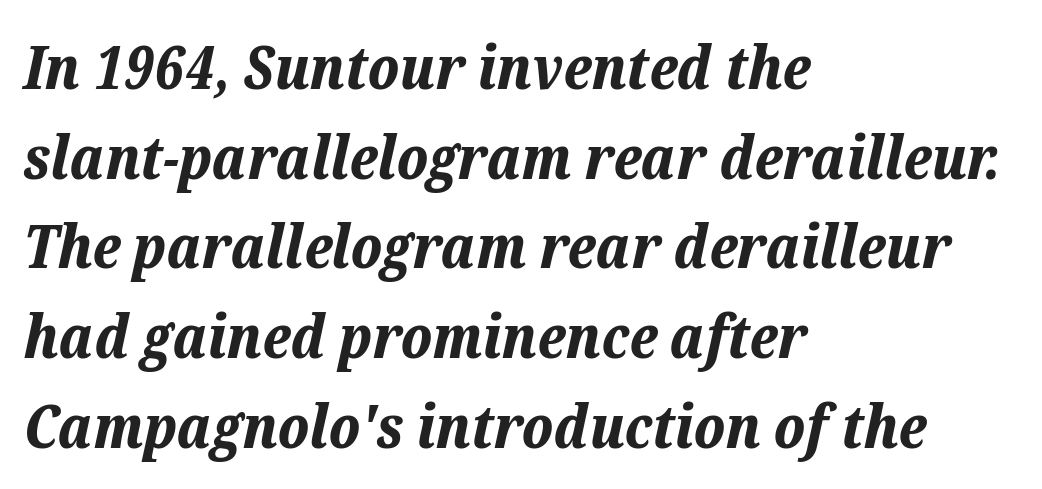
The setting favours the left margin, as ordinary paragraphs usually do. Yep, that's italic — everything's leaning. Chunky letters — that's bold for sure. Looks like regular typesetting: each glyph gets only the width it needs. Summary of vertical rhythm: regular, with standard interline spacing.
